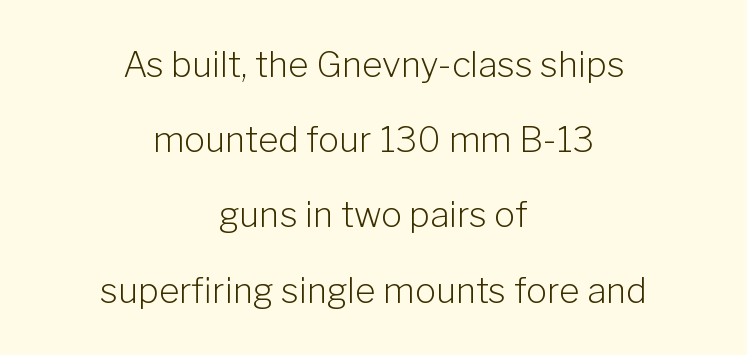
Loosely led — the rows are spread out. No italicization has been applied; the sample stays upright. The string is rendered with underlining switched off. A sans-serif font was chosen for this passage.
